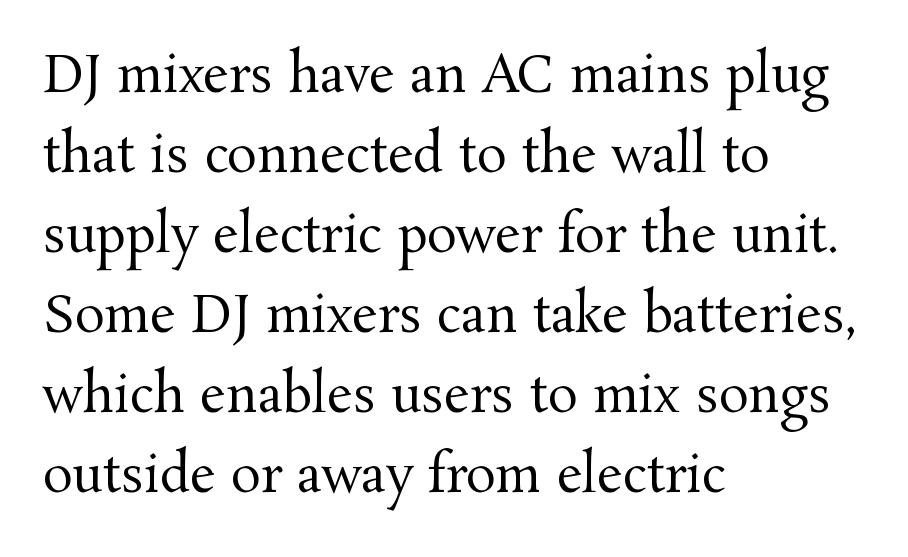
The letters carry serifs — small finishing strokes at the ends of their stems. Beneath every word, the page is bare. Letter spacing: default. Layout note: lines flush left. Quick note: interline space is typical.
